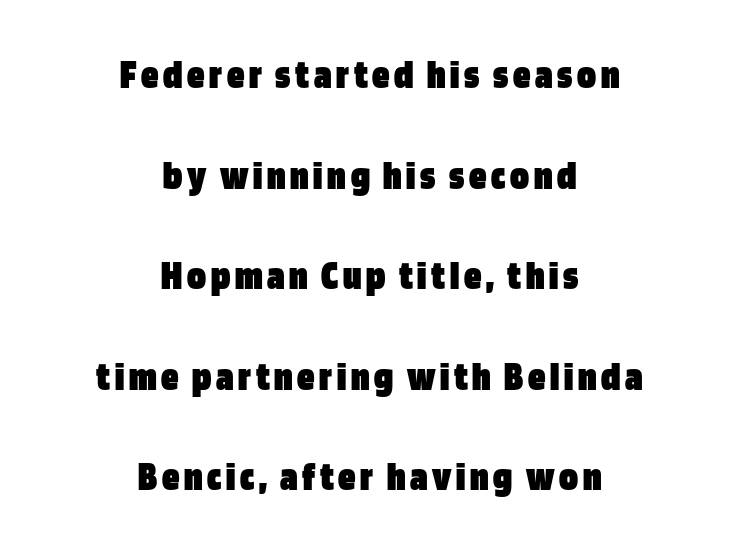
The image shows 43 px heavy, condensed sans-serif type, upright; set centered, loose line spacing (2.34x), not underlined; low stroke contrast and a large x-height.
